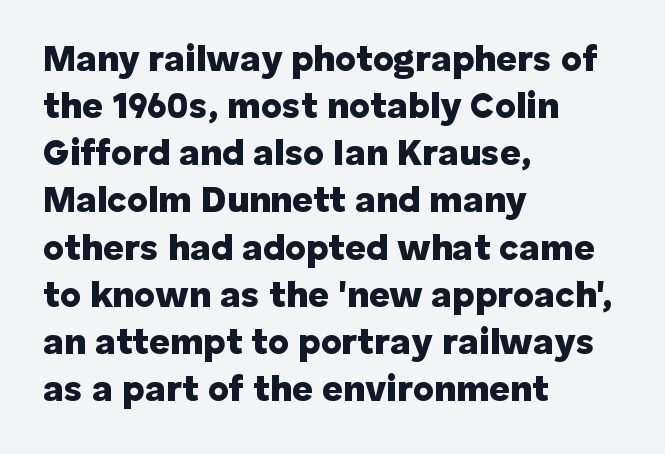
Q: Is the text bold? A: Yes.
Q: Is the text italic (slanted)? A: No, it is upright.
Q: Is the typeface a serif or a sans-serif typeface? A: Sans-serif.
Q: Is the text underlined? A: No.
Q: How is the paragraph aligned? A: Left-aligned.
Q: Is the spacing between letters normal or unusually wide? A: Normal.
Q: Is the spacing between lines tight, normal or loose? A: Normal.
Q: Width (condensed, normal, or wide)? A: Normal.
Q: Stroke contrast? A: Low.
Q: x-height? A: Medium.
Q: Monospaced? A: No.
